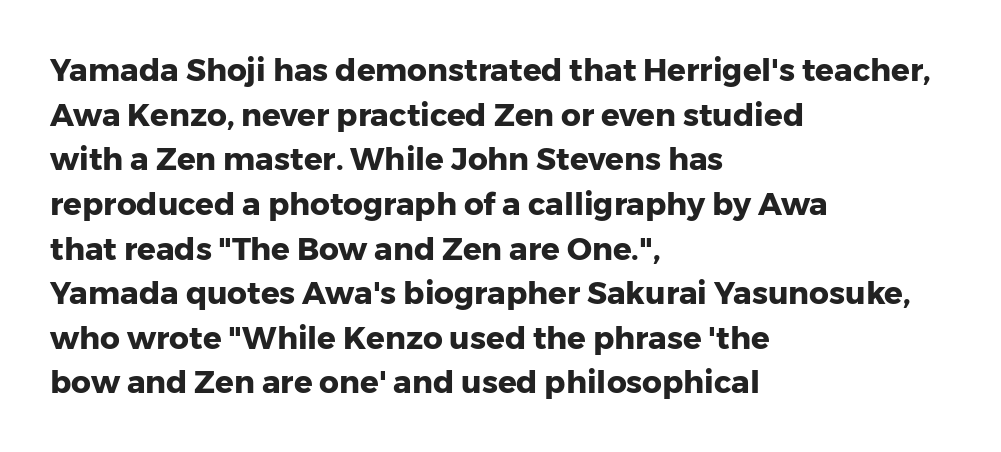
Ordinary non-slanted type is in use. Each letter keeps its own natural width here, so spacing adapts to shape. The foot of each line stays bare and open. Every row of glyphs begins at an identical x-position on the left. Typesetter's note: full bold, strokes at maximum text heaviness. Each letter's strokes conclude bluntly, with no projecting serifs.
